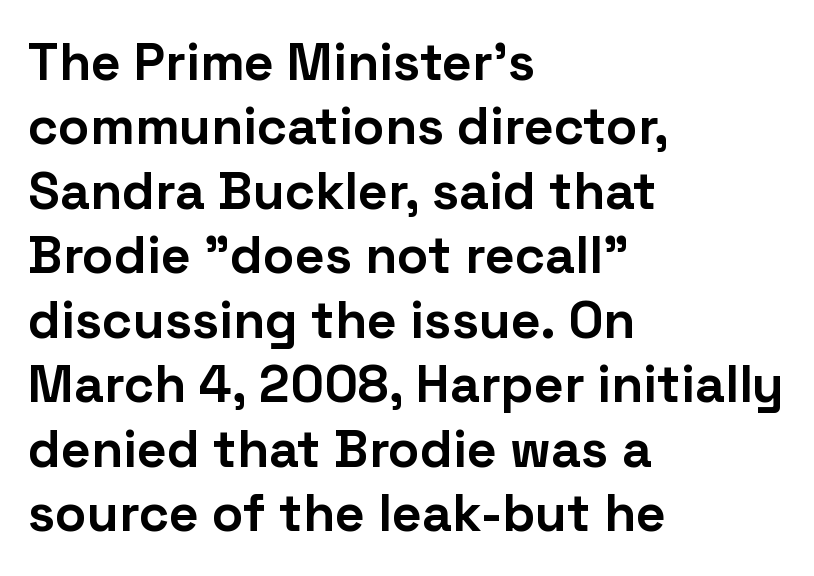
{"serif": "no", "italic": "no", "bold": "yes", "weight": "bold", "width": "normal", "stroke_contrast": "low", "x_height": "medium", "monospaced": "no", "underline": "no", "align": "left", "line_spacing_ratio": 1.24, "letter_spacing": "normal", "letter_spacing_em": 0.0, "glyph_px": 52}
